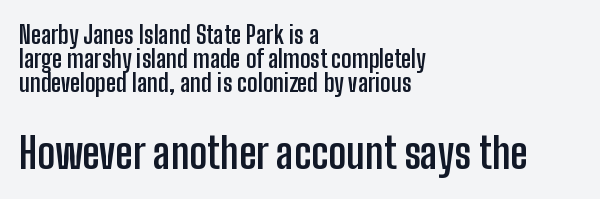
The image shows 43 px semibold, condensed sans-serif type, upright; set left-aligned, tight line spacing (0.97x), normal letter spacing, not underlined; the second (bottom) block is 1.72x larger; low stroke contrast and a medium x-height.
